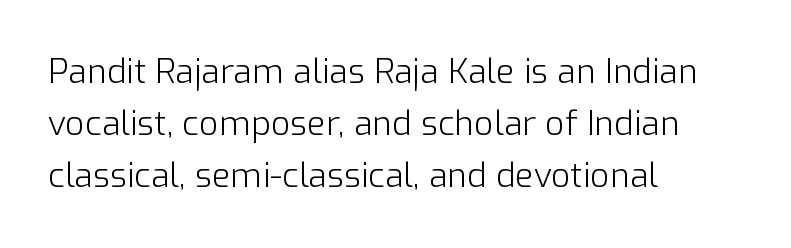
Q: Is the text bold? A: No.
Q: Is the text italic (slanted)? A: No, it is upright.
Q: Is the typeface a serif or a sans-serif typeface? A: Sans-serif.
Q: Is the text underlined? A: No.
Q: How is the paragraph aligned? A: Left-aligned.
Q: Is the spacing between letters normal or unusually wide? A: Normal.
Q: Is the spacing between lines tight, normal or loose? A: Normal.
Q: Width (condensed, normal, or wide)? A: Normal.
Q: Stroke contrast? A: Low.
Q: x-height? A: Medium.
Q: Monospaced? A: No.
